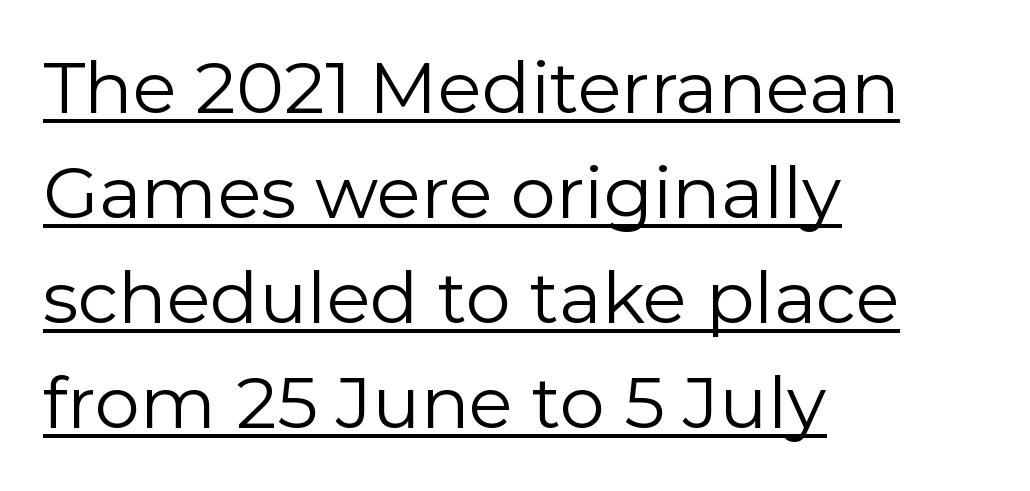
The space between consecutive lines is moderate. This rendering leaves character spacing at its baseline value. Type style note: lacks serifs. No letter is thick-stroked: the sample isn't bold.
